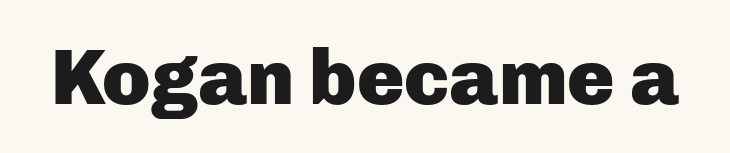
Type style note: lacks serifs. Students, this is bold: see how much ink each stroke carries. This sample has the flowing, uneven cadence of proportional lettering. Look at the tracking — it's just the regular setting, nothing added. The foot of each line stays bare and open. This sample uses an upright cut, with every glyph sitting square on the baseline.
